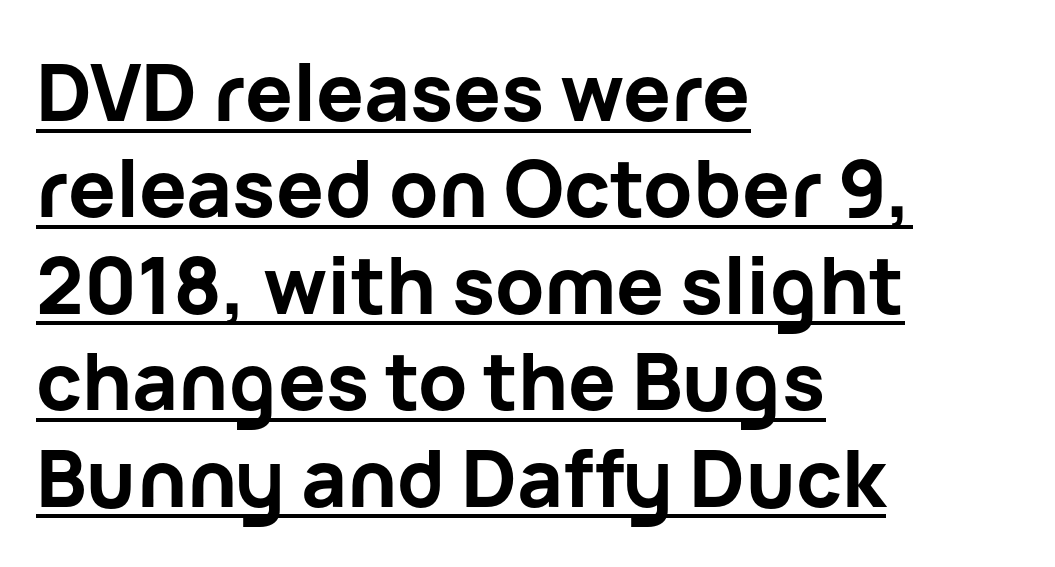
Q: Is the text bold? A: Yes.
Q: Is the text italic (slanted)? A: No, it is upright.
Q: Is the typeface a serif or a sans-serif typeface? A: Sans-serif.
Q: Is the text underlined? A: Yes.
Q: How is the paragraph aligned? A: Left-aligned.
Q: Is the spacing between letters normal or unusually wide? A: Normal.
Q: Width (condensed, normal, or wide)? A: Normal.
Q: Stroke contrast? A: Low.
Q: x-height? A: Medium.
Q: Monospaced? A: No.
